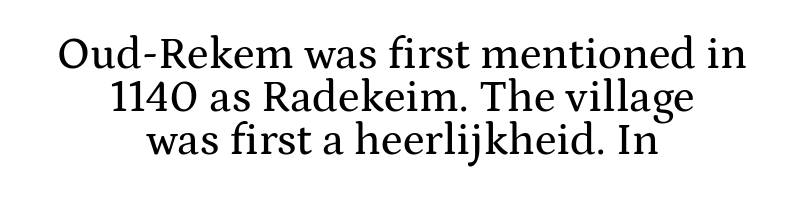
{"serif": "yes", "italic": "no", "width": "wide", "stroke_contrast": "medium", "x_height": "medium", "monospaced": "no", "underline": "no", "align": "center", "line_spacing": "tight", "line_spacing_ratio": 0.96, "letter_spacing": "normal", "letter_spacing_em": 0.0, "glyph_px": 45}
